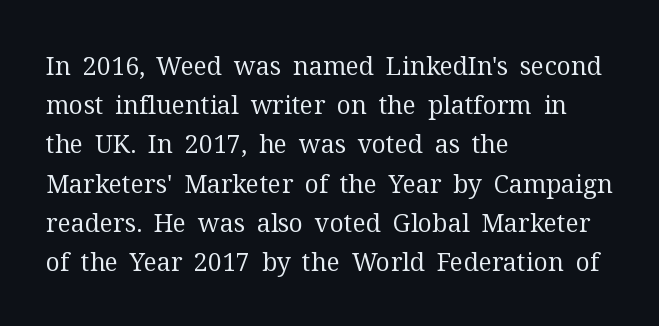
{"italic": "no", "bold": "no", "underline": "no", "align": "left", "line_spacing": "normal", "line_spacing_ratio": 1.57, "letter_spacing": "normal", "letter_spacing_em": 0.0, "glyph_px": 25}
